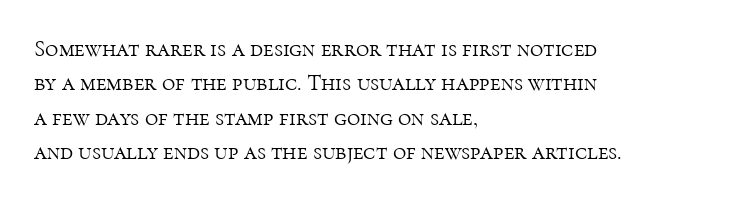
{"italic": "no", "bold": "no", "underline": "no", "align": "left", "line_spacing": "normal", "line_spacing_ratio": 1.49, "letter_spacing": "normal", "letter_spacing_em": 0.0, "glyph_px": 23}
